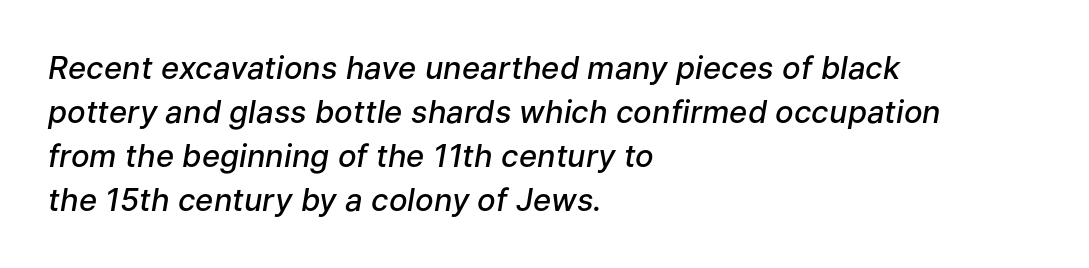
The image shows 31 px semibold type, italic (leaning right); set left-aligned, normal line spacing (1.42x), normal letter spacing, not underlined; low stroke contrast and a medium x-height.
